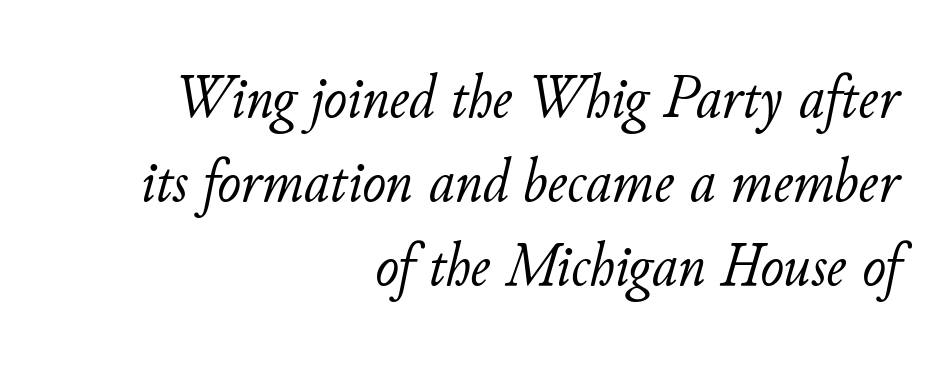
The image shows 63 px light type, italic (leaning right); set right-aligned, normal line spacing (1.33x), normal letter spacing, not underlined; low stroke contrast and a small x-height.
